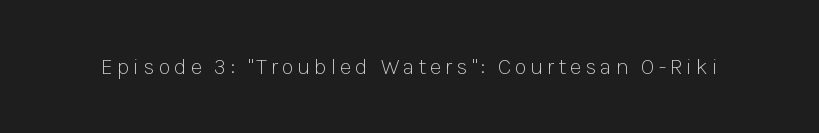
Q: Is the text bold? A: No.
Q: Is the text italic (slanted)? A: No, it is upright.
Q: Is the text underlined? A: No.
